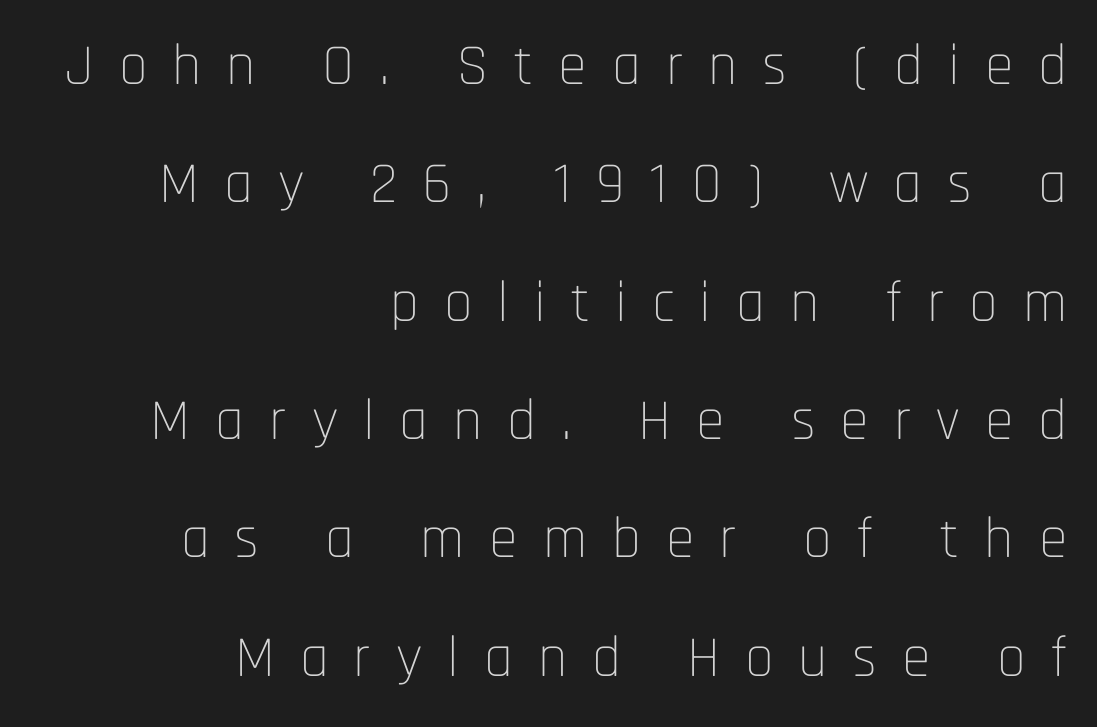
{"serif": "no", "italic": "no", "bold": "no", "weight": "thin", "width": "condensed", "stroke_contrast": "low", "x_height": "large", "monospaced": "no", "underline": "no", "align": "right", "line_spacing": "loose", "line_spacing_ratio": 2.04, "letter_spacing": "wide", "letter_spacing_em": 0.43, "glyph_px": 58}
